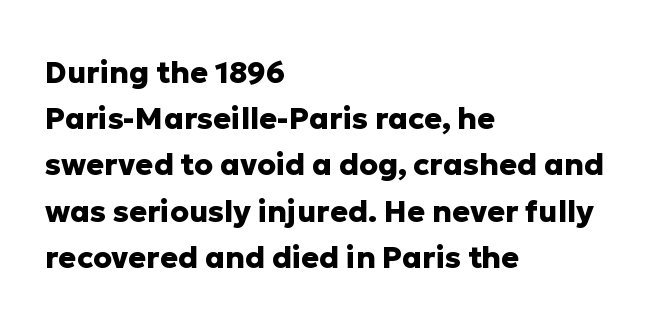
A typesetter would call this proportional, since set widths differ per character. Nope, no serifs anywhere on these letters. A typesetter would call this leading conventional body-copy spacing. Horizontal alignment here is leftward, the default for most running prose. The space beneath each line is pristine and unruled.
